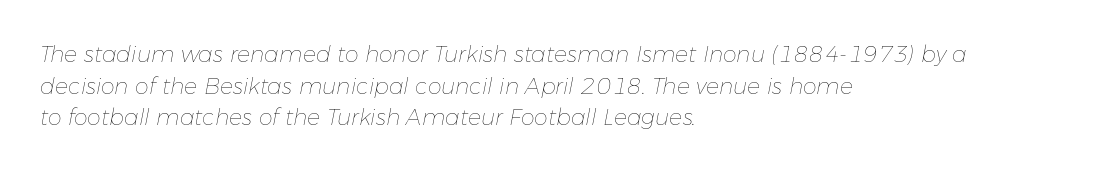
{"italic": "yes", "lean": "right", "slant_degrees": 11, "bold": "no", "underline": "no", "align": "left", "line_spacing": "normal", "line_spacing_ratio": 1.44, "letter_spacing": "normal", "letter_spacing_em": 0.0, "glyph_px": 22}
